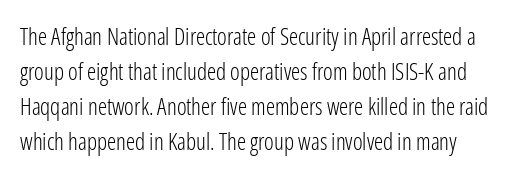
{"italic": "no", "bold": "no", "underline": "no", "align": "left", "line_spacing": "normal", "line_spacing_ratio": 1.52, "letter_spacing": "normal", "letter_spacing_em": 0.0, "glyph_px": 23}
